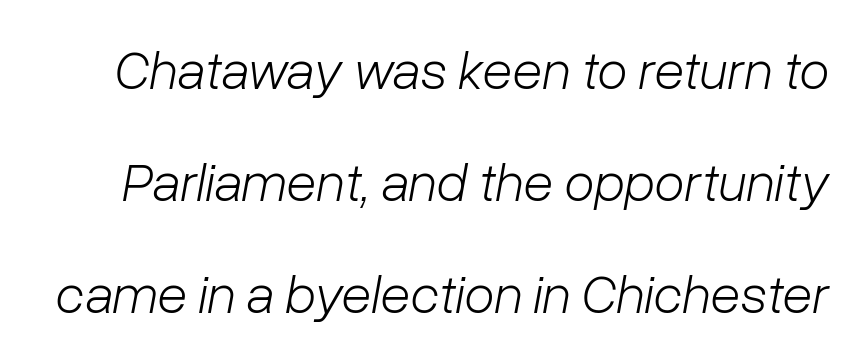
Q: Is the text bold? A: No.
Q: Is the text italic (slanted)? A: Yes, it leans right by about 10 degrees.
Q: Is the text underlined? A: No.
Q: Is the spacing between letters normal or unusually wide? A: Normal.
Q: Is the spacing between lines tight, normal or loose? A: Loose.
Q: Width (condensed, normal, or wide)? A: Normal.
Q: Stroke contrast? A: Low.
Q: x-height? A: Medium.
Q: Monospaced? A: No.
